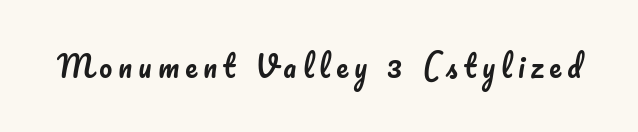
The image shows 29 px text type; set unusually wide letter spacing (+0.21 em), not underlined; low stroke contrast and a small x-height.
